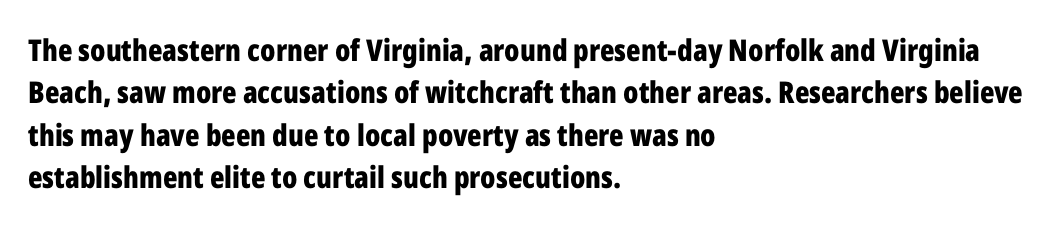
{"serif": "no", "italic": "no", "bold": "yes", "weight": "bold", "width": "condensed", "stroke_contrast": "low", "x_height": "medium", "monospaced": "no", "underline": "no", "align": "left", "line_spacing": "normal", "line_spacing_ratio": 1.41, "letter_spacing": "normal", "letter_spacing_em": 0.0, "glyph_px": 30}
